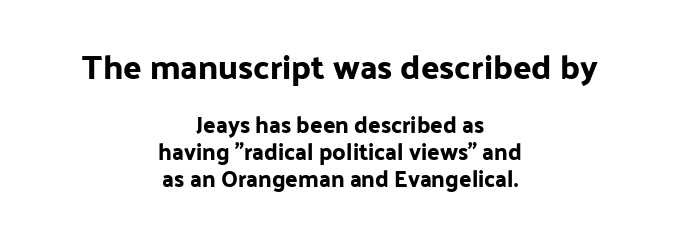
The string is rendered with underlining switched off. The face used here is proportionally spaced, like ordinary book or web type. The passage shown is typeset with a sans-serif family. Default kerning and tracking; the words read as compact shapes.
